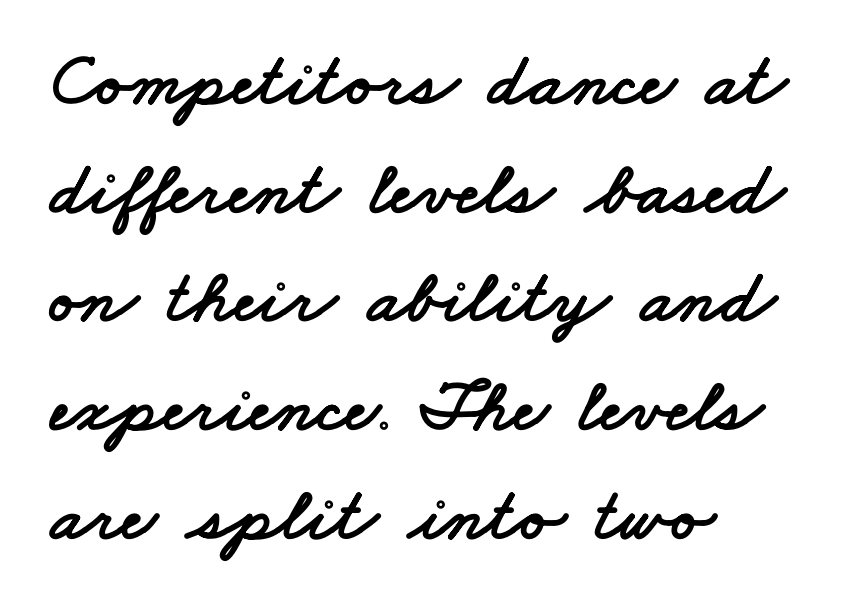
{"serif": "no", "width": "wide", "stroke_contrast": "low", "x_height": "small", "monospaced": "no", "underline": "no", "align": "left", "line_spacing": "normal", "line_spacing_ratio": 1.43, "letter_spacing": "normal", "letter_spacing_em": 0.0, "glyph_px": 76}
